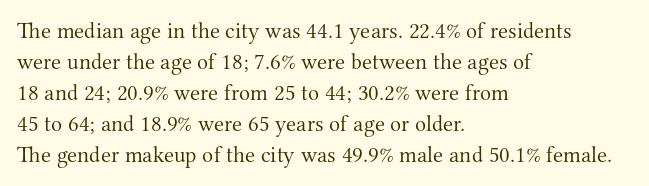
The image shows 23 px text type, upright; set left-aligned, normal line spacing (1.35x), normal letter spacing, not underlined.
